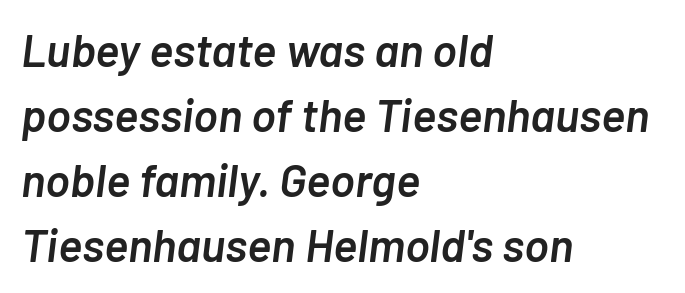
Q: Is the text bold? A: Semi-bold.
Q: Is the text italic (slanted)? A: Yes, it leans right by about 7 degrees.
Q: Is the text underlined? A: No.
Q: How is the paragraph aligned? A: Left-aligned.
Q: Is the spacing between letters normal or unusually wide? A: Normal.
Q: Is the spacing between lines tight, normal or loose? A: Normal.
Q: Width (condensed, normal, or wide)? A: Normal.
Q: Stroke contrast? A: Low.
Q: x-height? A: Medium.
Q: Monospaced? A: No.
